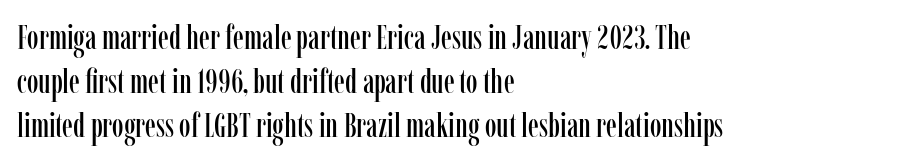
Looks like regular typesetting: each glyph gets only the width it needs. One glance says typical: line gaps are just what's usual. Unlike italic type, these characters show no tilt at all. Quick note: underline off. A student would call this left alignment; a typographer would say flush left, rag right.
